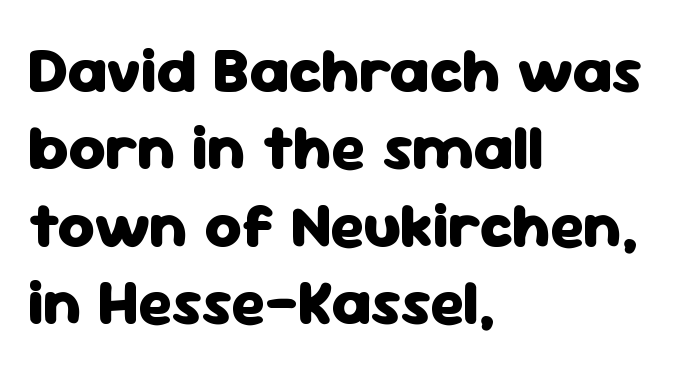
{"serif": "no", "italic": "no", "bold": "yes", "weight": "heavy", "width": "normal", "stroke_contrast": "low", "x_height": "medium", "monospaced": "no", "underline": "no", "align": "left", "line_spacing_ratio": 1.21, "letter_spacing": "normal", "letter_spacing_em": 0.0, "glyph_px": 64}
